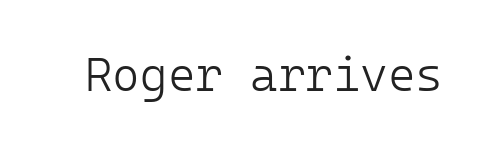
No italicization has been applied; the sample stays upright. Letterform terminals end flat and unadorned throughout the passage. Letters rest on an invisible, unmarked baseline. This sample uses plain, unmodified letter spacing. The letters march in equal steps, a hallmark of fixed-pitch type.
